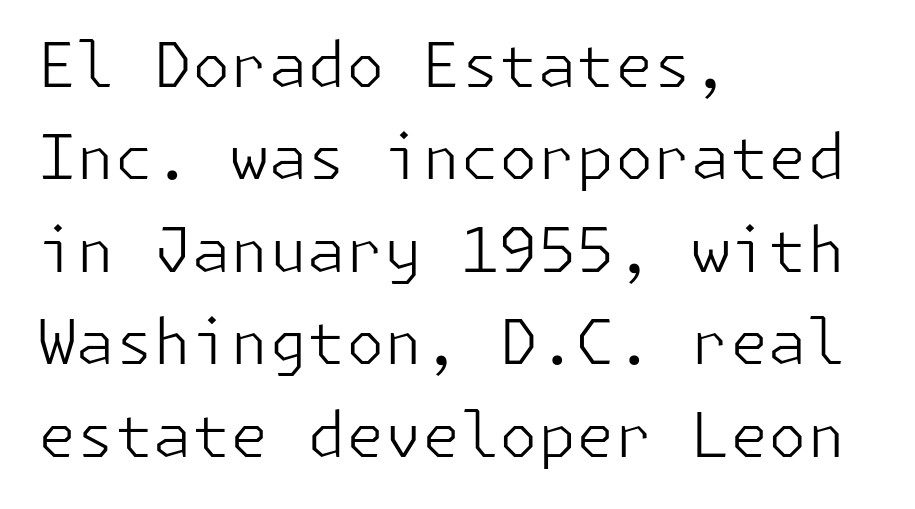
The image shows 62 px light sans-serif type, upright; set left-aligned, normal line spacing (1.49x), normal letter spacing, not underlined; low stroke contrast and a medium x-height.
